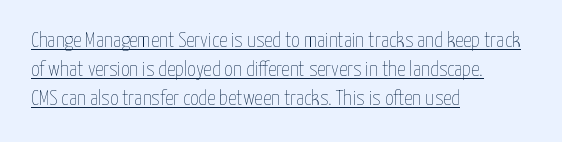
Q: Is the text bold? A: No.
Q: Is the text italic (slanted)? A: No, it is upright.
Q: Is the text underlined? A: Yes.
Q: How is the paragraph aligned? A: Left-aligned.
Q: Is the spacing between letters normal or unusually wide? A: Normal.
Q: Is the spacing between lines tight, normal or loose? A: Normal.
